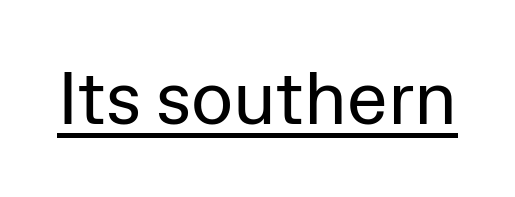
The face used here appears with an underline applied. The strokes are not fattened; the text isn't bold. You can tell from the bare stems that sans-serif type was used. Varying glyph widths throughout — classic text-font behaviour. The axis of the letterforms is exactly vertical. Nothing unusual about the tracking: characters are spaced as the font intends.
